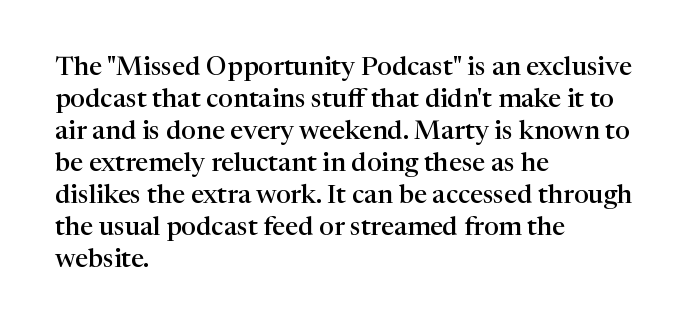
Each row of text sits above clean, open space. In CSS terms this would be text-align: left. Is the type bold? Partly — it's a semibold, heavier than regular but not fully bold. The font's upright variant was chosen for this text. Nothing unusual about the tracking: characters are spaced as the font intends.
